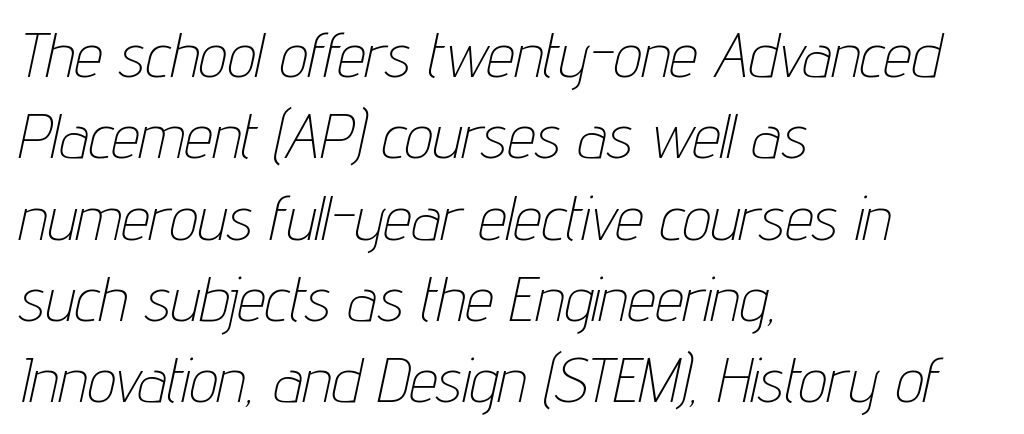
Q: Is the text bold? A: No.
Q: Is the text italic (slanted)? A: Yes, it leans right by about 12 degrees.
Q: Is the text underlined? A: No.
Q: How is the paragraph aligned? A: Left-aligned.
Q: Is the spacing between letters normal or unusually wide? A: Normal.
Q: Is the spacing between lines tight, normal or loose? A: Normal.
Q: Width (condensed, normal, or wide)? A: Condensed.
Q: Stroke contrast? A: Low.
Q: x-height? A: Medium.
Q: Monospaced? A: No.
